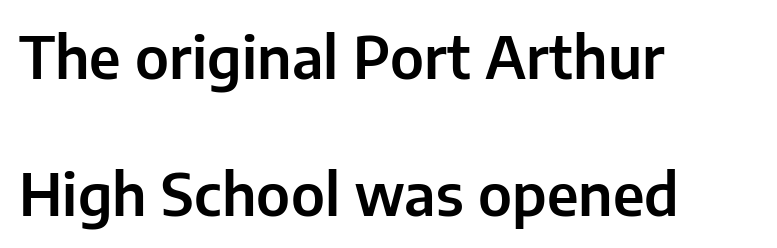
Caption: multi-line text, flush left, ragged right. Designer's note — italics off, roman on. Widely set lines give the paragraph a tall, airy silhouette. The words here are not underlined.
